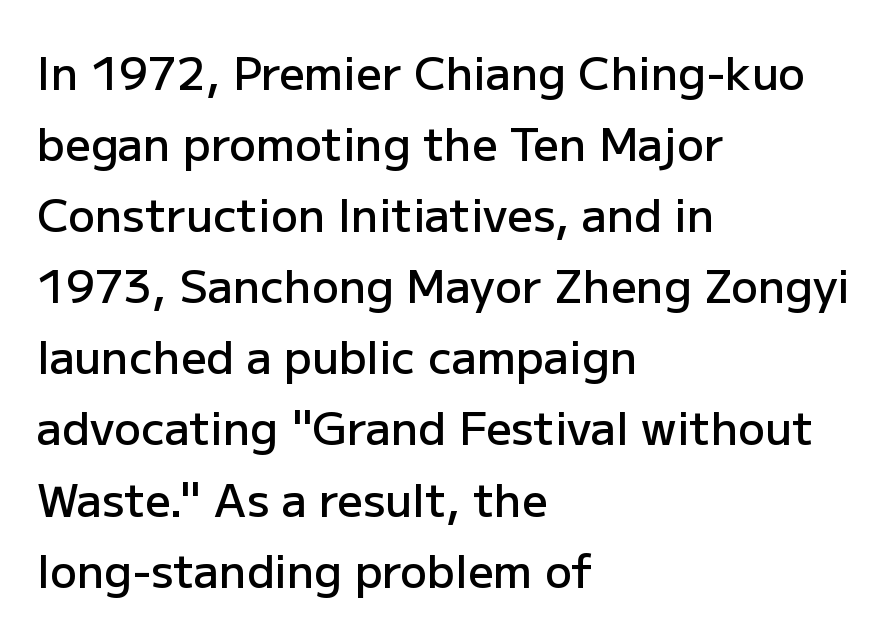
The image shows 45 px semibold sans-serif type, upright; set left-aligned, normal line spacing (1.58x), normal letter spacing, not underlined; low stroke contrast and a medium x-height.
